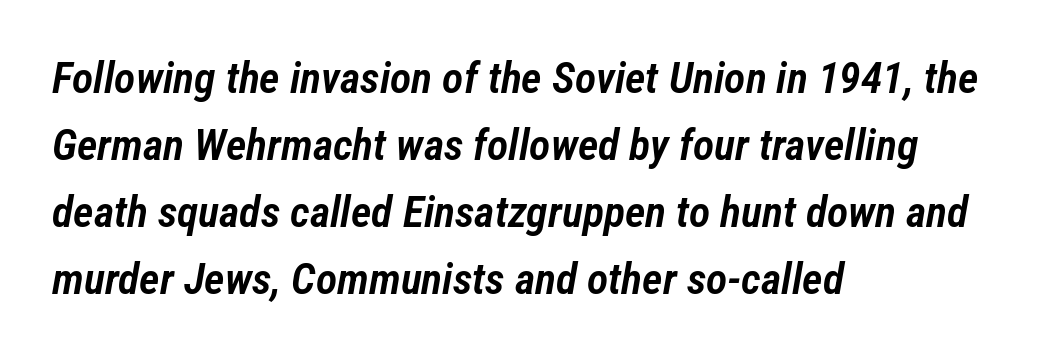
The image shows 44 px semibold, condensed type, italic (leaning right); set left-aligned, normal line spacing (1.52x), normal letter spacing, not underlined; low stroke contrast and a medium x-height.
